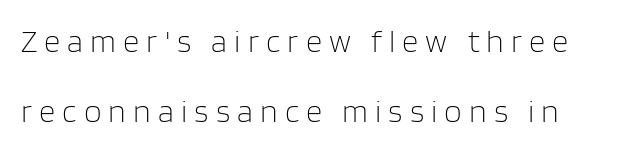
Q: Is the text bold? A: No.
Q: Is the text italic (slanted)? A: No, it is upright.
Q: Is the typeface a serif or a sans-serif typeface? A: Sans-serif.
Q: Is the text underlined? A: No.
Q: How is the paragraph aligned? A: Left-aligned.
Q: Is the spacing between letters normal or unusually wide? A: Unusually wide.
Q: Is the spacing between lines tight, normal or loose? A: Loose.
Q: Width (condensed, normal, or wide)? A: Normal.
Q: Stroke contrast? A: Low.
Q: x-height? A: Large.
Q: Monospaced? A: No.
